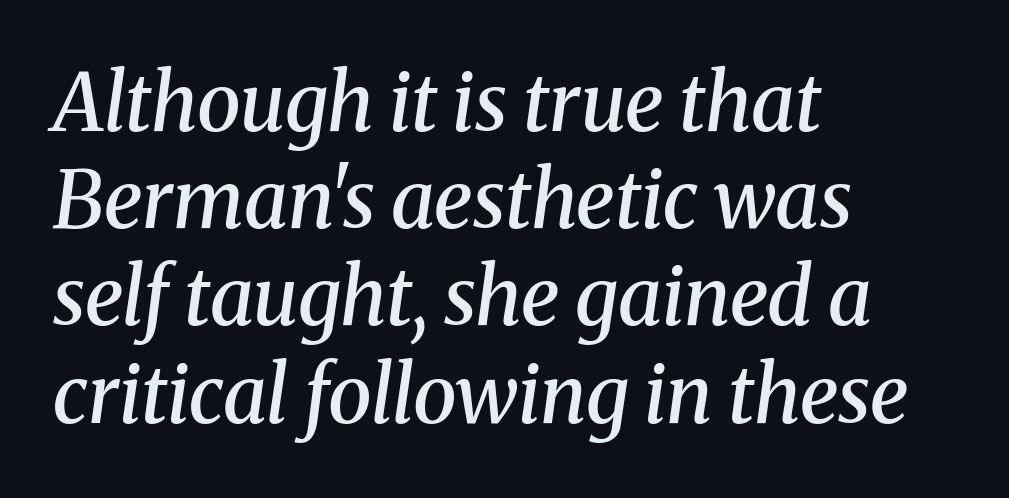
Q: Is the text bold? A: Semi-bold.
Q: Is the text italic (slanted)? A: Yes, it leans right by about 8 degrees.
Q: Is the typeface a serif or a sans-serif typeface? A: Serif.
Q: Is the text underlined? A: No.
Q: How is the paragraph aligned? A: Left-aligned.
Q: Is the spacing between letters normal or unusually wide? A: Normal.
Q: Width (condensed, normal, or wide)? A: Normal.
Q: Stroke contrast? A: Medium.
Q: x-height? A: Medium.
Q: Monospaced? A: No.
